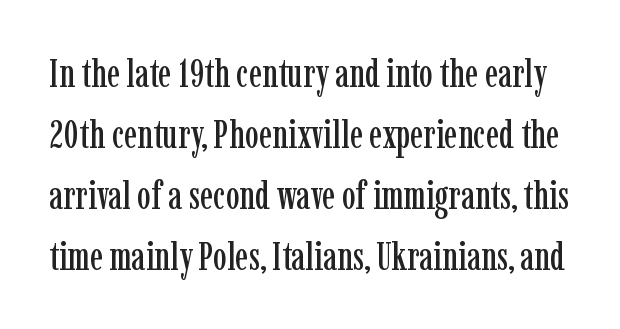
Q: Is the text italic (slanted)? A: No, it is upright.
Q: Is the typeface a serif or a sans-serif typeface? A: Serif.
Q: Is the text underlined? A: No.
Q: Is the spacing between letters normal or unusually wide? A: Normal.
Q: Is the spacing between lines tight, normal or loose? A: Normal.
Q: Width (condensed, normal, or wide)? A: Condensed.
Q: Stroke contrast? A: Low.
Q: x-height? A: Medium.
Q: Monospaced? A: No.
